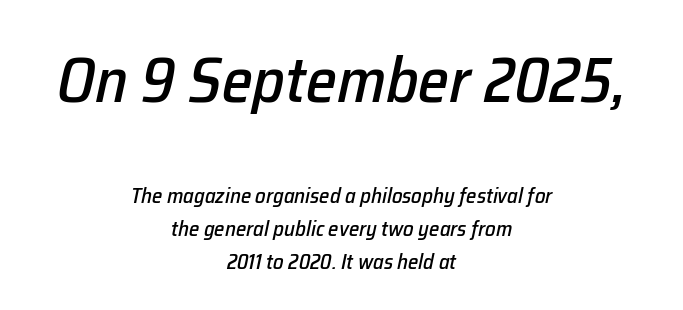
Q: Is the text italic (slanted)? A: Yes, it leans right by about 12 degrees.
Q: Is the text underlined? A: No.
Q: How is the paragraph aligned? A: Centered.
Q: Is the spacing between letters normal or unusually wide? A: Normal.
Q: Is the spacing between lines tight, normal or loose? A: Normal.
Q: Which block of text is set in a larger size, the first (top) or the second (bottom)? A: The first (top) one.
Q: Width (condensed, normal, or wide)? A: Normal.
Q: Stroke contrast? A: Low.
Q: x-height? A: Medium.
Q: Monospaced? A: No.
